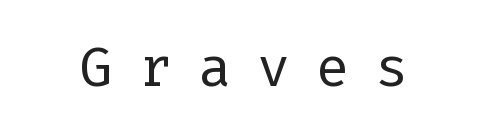
The space beneath each line is pristine and unruled. Look at the bottom of the vertical strokes: they stop flat, with no serifs. Weight: in the light-to-regular range. Designer's note — italics off, roman on. Substantial extra tracking has been applied to these lines.
